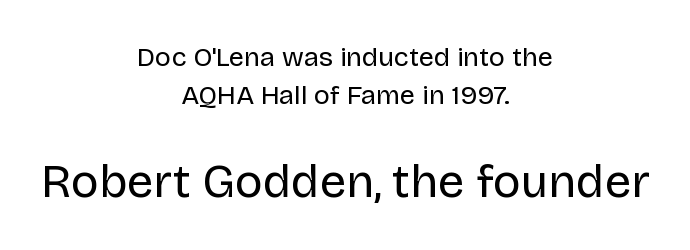
Q: Is the text bold? A: No.
Q: Is the text italic (slanted)? A: No, it is upright.
Q: Is the typeface a serif or a sans-serif typeface? A: Sans-serif.
Q: Is the text underlined? A: No.
Q: How is the paragraph aligned? A: Centered.
Q: Is the spacing between letters normal or unusually wide? A: Normal.
Q: Is the spacing between lines tight, normal or loose? A: Normal.
Q: Which block of text is set in a larger size, the first (top) or the second (bottom)? A: The second (bottom) one.
Q: Width (condensed, normal, or wide)? A: Normal.
Q: Stroke contrast? A: Low.
Q: x-height? A: Large.
Q: Monospaced? A: No.
